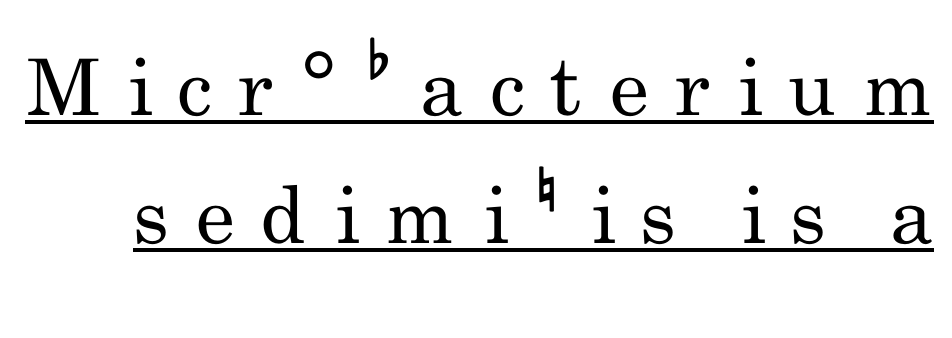
Q: Is the text bold? A: No.
Q: Is the text italic (slanted)? A: No, it is upright.
Q: Is the typeface a serif or a sans-serif typeface? A: Sans-serif.
Q: Is the text underlined? A: Yes.
Q: Is the spacing between letters normal or unusually wide? A: Unusually wide.
Q: Is the spacing between lines tight, normal or loose? A: Normal.
Q: Width (condensed, normal, or wide)? A: Condensed.
Q: Stroke contrast? A: Low.
Q: x-height? A: Small.
Q: Monospaced? A: No.
